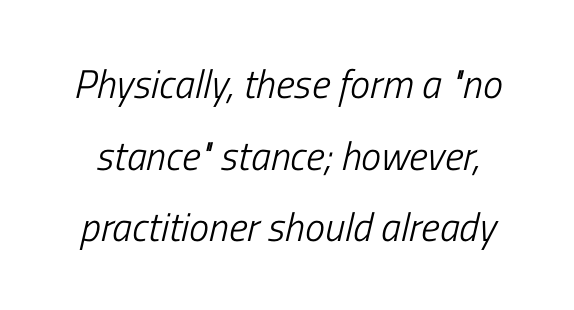
{"italic": "yes", "lean": "right", "slant_degrees": 13, "bold": "no", "weight": "light", "width": "condensed", "stroke_contrast": "low", "x_height": "medium", "monospaced": "no", "underline": "no", "line_spacing_ratio": 1.79, "letter_spacing": "normal", "letter_spacing_em": 0.0, "glyph_px": 40}
